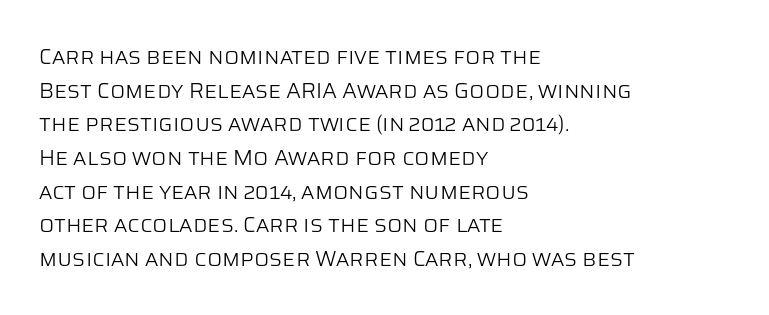
The image shows 22 px text type, upright; set left-aligned, normal line spacing (1.53x), normal letter spacing, not underlined.
